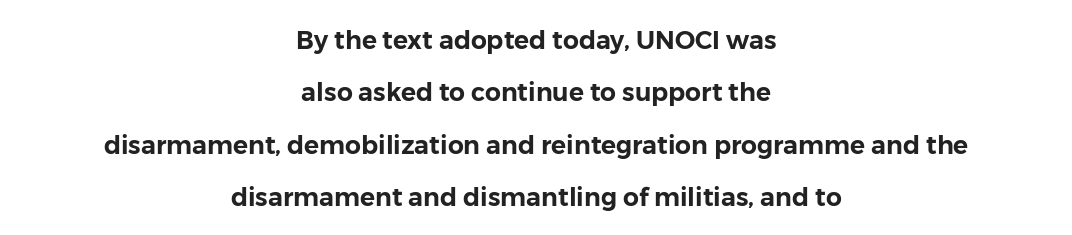
Q: Is the text italic (slanted)? A: No, it is upright.
Q: Is the text underlined? A: No.
Q: How is the paragraph aligned? A: Centered.
Q: Is the spacing between letters normal or unusually wide? A: Normal.
Q: Is the spacing between lines tight, normal or loose? A: Loose.
